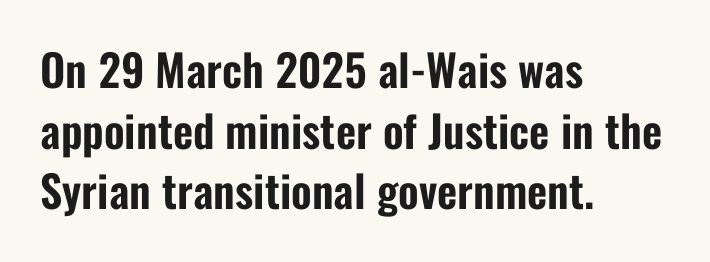
Line starts are locked; line ends wander. Honestly, the letter spacing is just normal — you wouldn't notice it. Spacing verdict: proportional, widths tailored to each character. The characters display no serif detailing; their extremities are plain.
